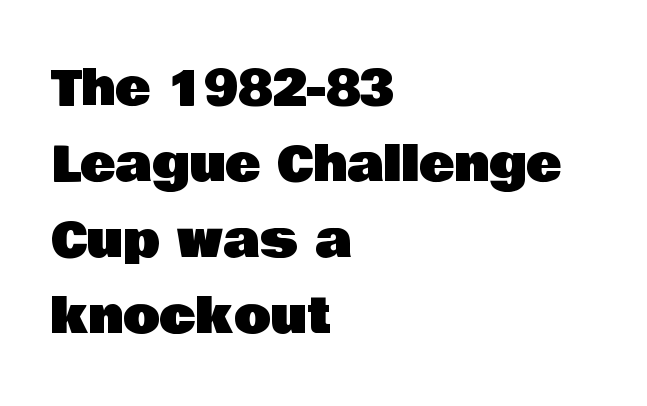
{"serif": "no", "italic": "no", "width": "normal", "stroke_contrast": "low", "x_height": "large", "monospaced": "no", "underline": "no", "align": "left", "line_spacing": "normal", "line_spacing_ratio": 1.58, "letter_spacing": "normal", "letter_spacing_em": 0.0, "glyph_px": 48}
